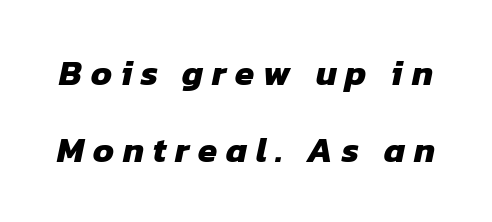
The image shows 35 px heavy sans-serif type; set loose line spacing (2.19x), unusually wide letter spacing (+0.25 em), not underlined; low stroke contrast and a medium x-height.
